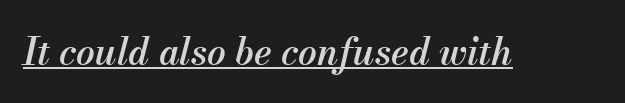
Q: Is the text bold? A: Semi-bold.
Q: Is the text italic (slanted)? A: Yes, it leans right by about 13 degrees.
Q: Is the text underlined? A: Yes.
Q: Is the spacing between letters normal or unusually wide? A: Normal.
Q: Width (condensed, normal, or wide)? A: Normal.
Q: Stroke contrast? A: Medium.
Q: x-height? A: Small.
Q: Monospaced? A: No.
